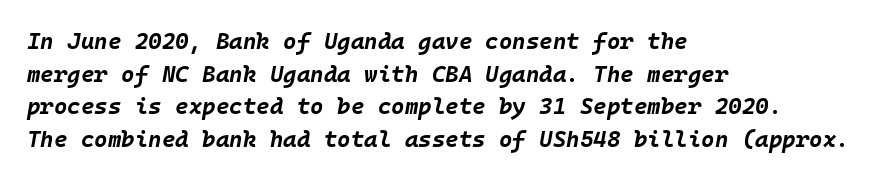
{"italic": "yes", "lean": "right", "slant_degrees": 10, "bold": "yes", "underline": "no", "align": "left", "line_spacing": "normal", "line_spacing_ratio": 1.42, "letter_spacing": "normal", "letter_spacing_em": 0.0, "glyph_px": 23}
